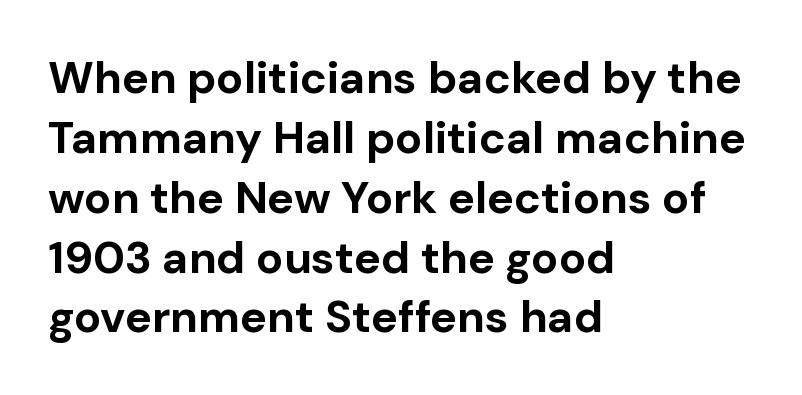
{"serif": "no", "italic": "no", "bold": "yes", "weight": "bold", "width": "normal", "stroke_contrast": "low", "x_height": "medium", "monospaced": "no", "underline": "no", "align": "left", "line_spacing": "normal", "line_spacing_ratio": 1.33, "letter_spacing": "normal", "letter_spacing_em": 0.0, "glyph_px": 45}
